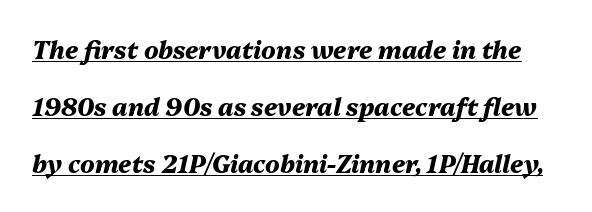
Q: Is the text bold? A: Yes.
Q: Is the text italic (slanted)? A: Yes, it leans right by about 13 degrees.
Q: Is the text underlined? A: Yes.
Q: Is the spacing between letters normal or unusually wide? A: Normal.
Q: Is the spacing between lines tight, normal or loose? A: Loose.
